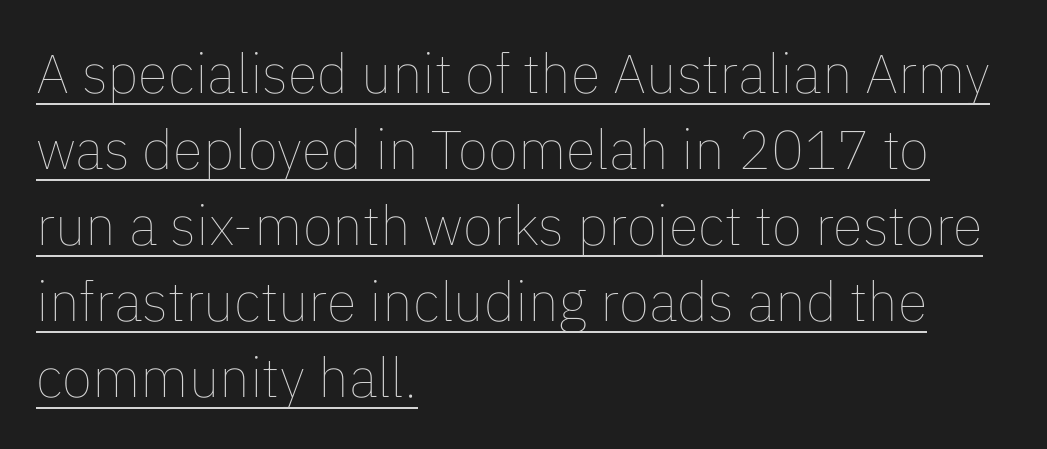
Q: Is the text bold? A: No.
Q: Is the text italic (slanted)? A: No, it is upright.
Q: Is the text underlined? A: Yes.
Q: How is the paragraph aligned? A: Left-aligned.
Q: Is the spacing between letters normal or unusually wide? A: Normal.
Q: Is the spacing between lines tight, normal or loose? A: Normal.
Q: Width (condensed, normal, or wide)? A: Normal.
Q: Stroke contrast? A: Low.
Q: x-height? A: Medium.
Q: Monospaced? A: No.
